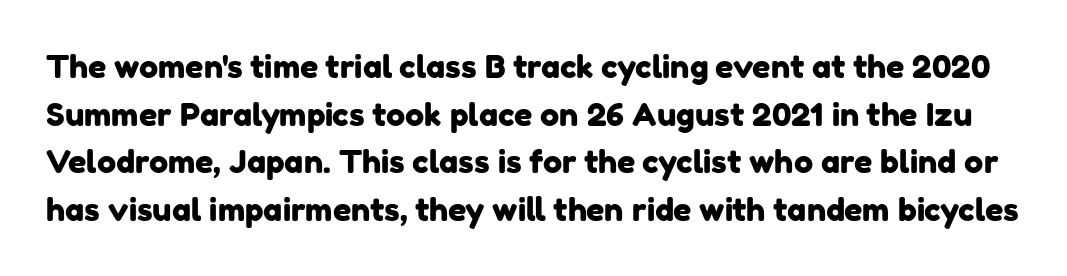
{"serif": "no", "width": "normal", "stroke_contrast": "low", "x_height": "medium", "monospaced": "no", "underline": "no", "line_spacing": "normal", "line_spacing_ratio": 1.49, "letter_spacing": "normal", "letter_spacing_em": 0.0, "glyph_px": 32}
